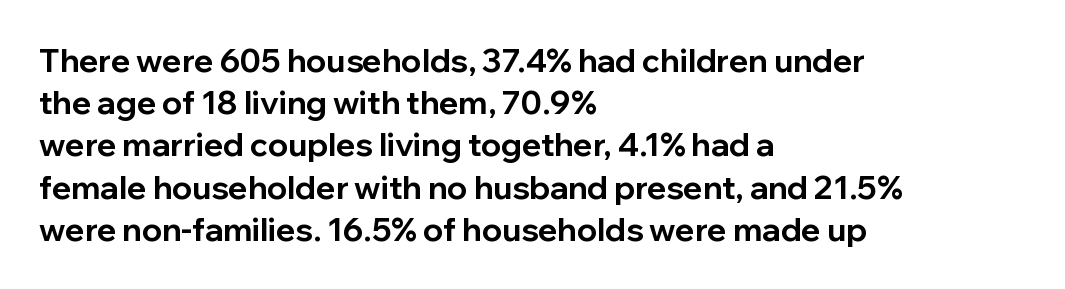
Bold? Absolutely — the strokes are thick and heavy. This sample has the flowing, uneven cadence of proportional lettering. The rendering shows plain stroke endings on the letterforms — a sans-serif design. This sample is left-justified, so line endings fall wherever the words run out.
